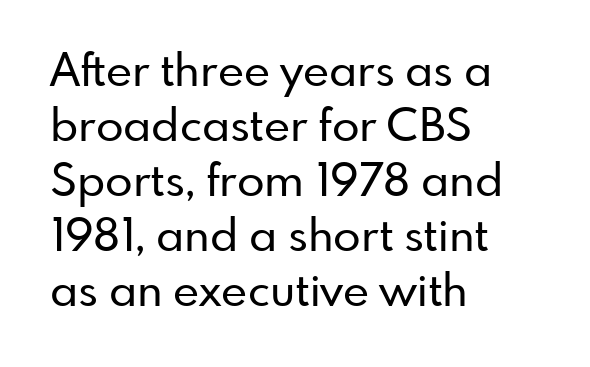
The image shows 45 px sans-serif type, upright; set left-aligned, line spacing 1.22x, normal letter spacing, not underlined; low stroke contrast and a small x-height.
